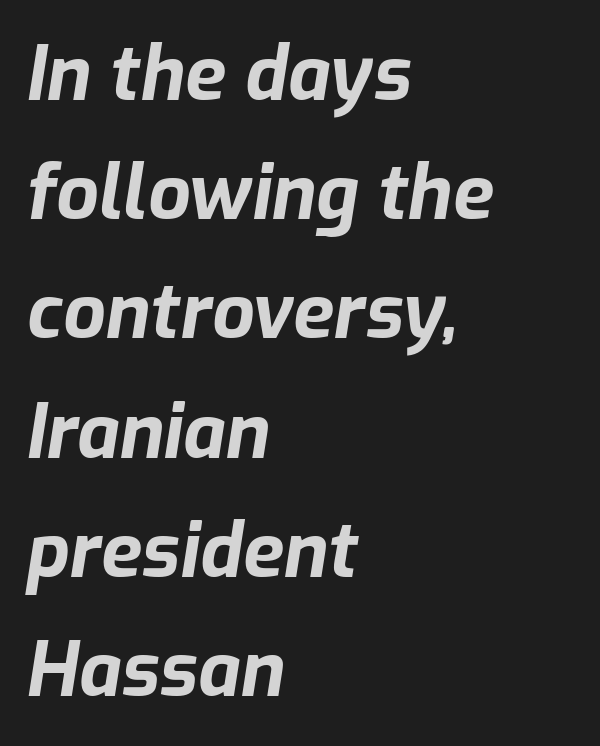
Each word holds together tightly as a unit, with standard inter-letter gaps. Regarding leading, the lines here are spaced in the standard way. Compared with a centered layout, this one pins lines to the left instead. You'd pick this weight for a headline — it's a proper bold.
